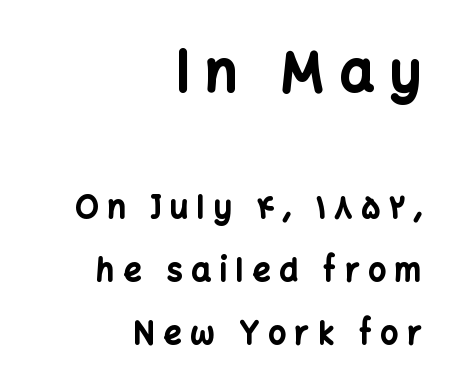
The designer gave the opening block more size than the closing block. Every stem runs plumb, perpendicular to the baseline. Baseline-to-baseline distance is far greater than the letter height. These words are printed bold, with thick strokes throughout. The text was rendered using a sans face with plain stroke endings.
